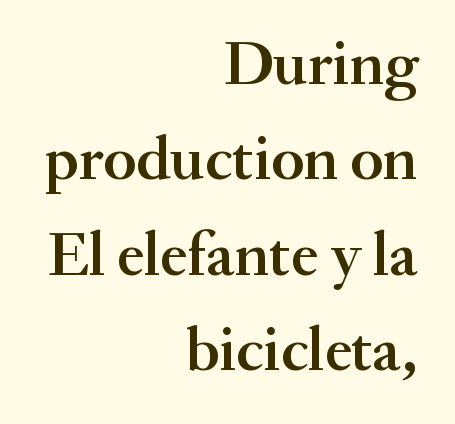
The image shows 62 px semibold serif type, upright; set right-aligned, normal line spacing (1.54x), normal letter spacing, not underlined; medium stroke contrast and a small x-height.
